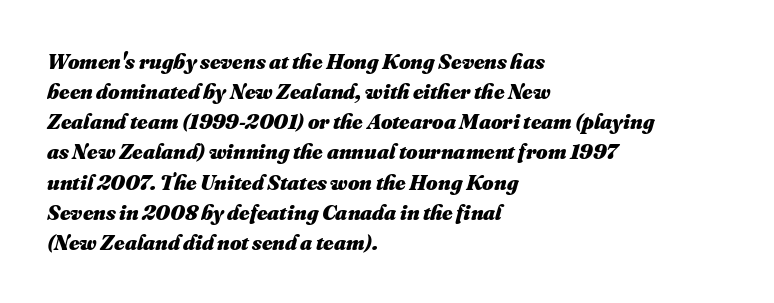
Q: Is the text bold? A: Yes.
Q: Is the text underlined? A: No.
Q: How is the paragraph aligned? A: Left-aligned.
Q: Is the spacing between letters normal or unusually wide? A: Normal.
Q: Is the spacing between lines tight, normal or loose? A: Normal.
